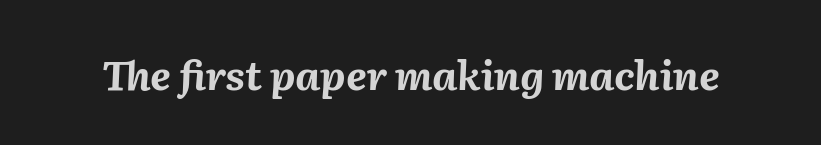
{"italic": "yes", "lean": "right", "slant_degrees": 2, "bold": "yes", "weight": "bold", "width": "normal", "stroke_contrast": "medium", "x_height": "medium", "monospaced": "no", "underline": "no", "letter_spacing": "normal", "letter_spacing_em": 0.0, "glyph_px": 40}
